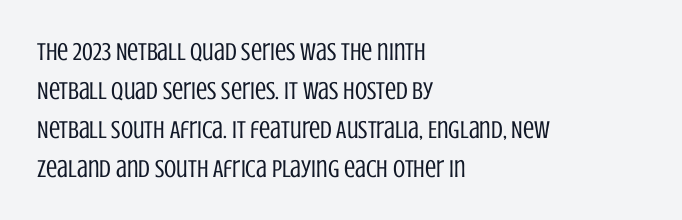
The space between consecutive lines is moderate. In terms of letterspacing, this is plain default setting. This rendering features lettering with no underline. Is the stroke heavy? The answer is a plain regular-or-lighter.
